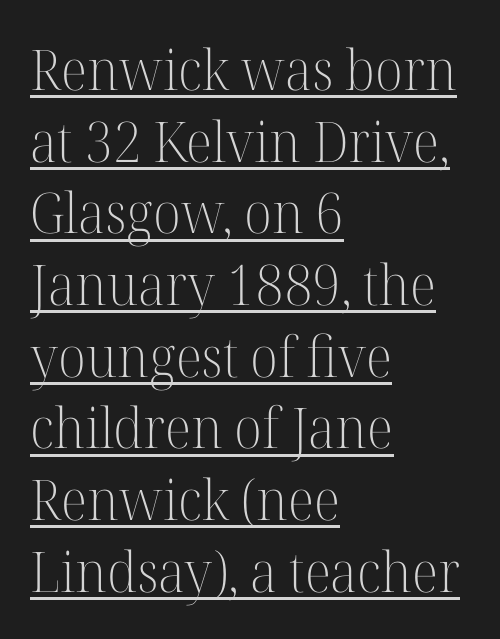
Students, observe the line beneath the letters — that is underlining. Classification — serif. Between one letter and the next there's only the usual sliver of space. Heft: none added — not bold. You could not count columns in this text — the font is proportionally spaced. This is the regular roman posture of the typeface.
